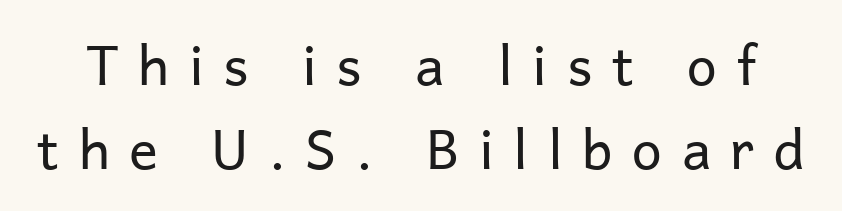
{"serif": "no", "italic": "no", "bold": "no", "weight": "regular", "width": "normal", "stroke_contrast": "low", "x_height": "medium", "monospaced": "no", "underline": "no", "line_spacing": "normal", "line_spacing_ratio": 1.56, "letter_spacing": "wide", "letter_spacing_em": 0.36, "glyph_px": 54}
